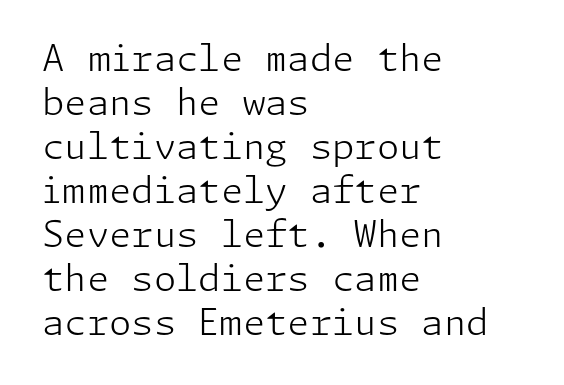
The letterforms sit shoulder to shoulder at normal distance. This sample is left-justified, so line endings fall wherever the words run out. Serif or sans? Sans — the stroke terminals are bare. Bare-footed words on every line. When letters stand straight like this, we call the style roman or upright.
